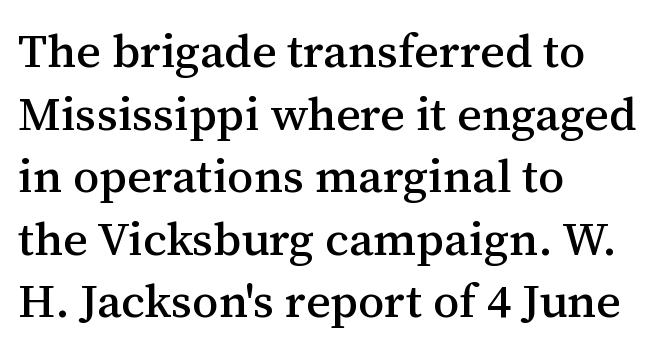
{"serif": "yes", "italic": "no", "width": "normal", "stroke_contrast": "medium", "x_height": "medium", "monospaced": "no", "underline": "no", "align": "left", "line_spacing": "normal", "line_spacing_ratio": 1.33, "letter_spacing": "normal", "letter_spacing_em": 0.0, "glyph_px": 47}
